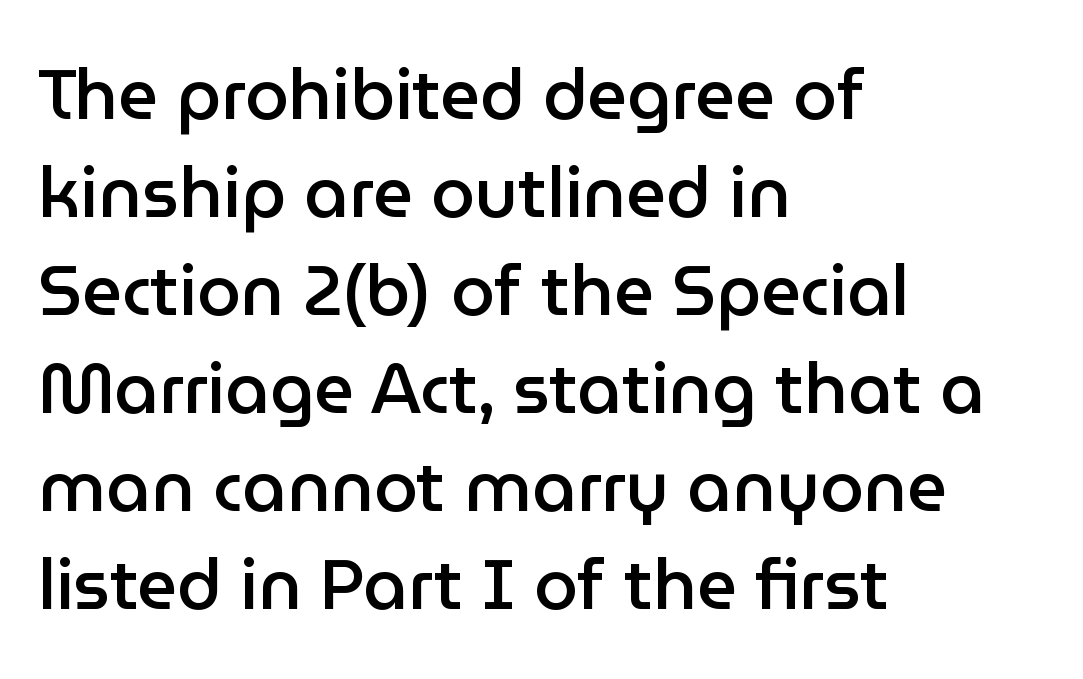
The image shows 70 px semibold sans-serif type, upright; set left-aligned, normal line spacing (1.4x), normal letter spacing, not underlined; low stroke contrast and a medium x-height.
